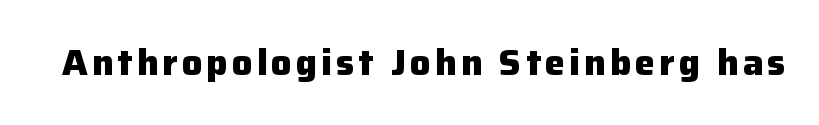
{"serif": "no", "italic": "no", "bold": "yes", "weight": "heavy", "width": "normal", "stroke_contrast": "low", "x_height": "medium", "monospaced": "no", "underline": "no", "glyph_px": 37}
